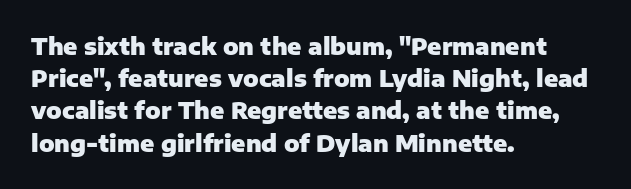
Teacher's note: observe the even left margin — that is flush-left alignment. Tracking here is standard; glyphs follow each other at the usual distance. Horizontal bands of white between lines are of average thickness. Is the type bold? Yes — the strokes are clearly thick and heavy. This is the regular roman posture of the typeface.
